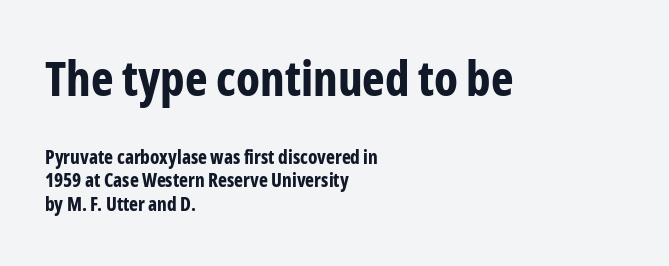
Q: Is the text bold? A: Yes.
Q: Is the text italic (slanted)? A: No, it is upright.
Q: Is the typeface a serif or a sans-serif typeface? A: Sans-serif.
Q: Is the text underlined? A: No.
Q: How is the paragraph aligned? A: Left-aligned.
Q: Is the spacing between letters normal or unusually wide? A: Normal.
Q: Which block of text is set in a larger size, the first (top) or the second (bottom)? A: The first (top) one.
Q: Width (condensed, normal, or wide)? A: Condensed.
Q: Stroke contrast? A: Low.
Q: x-height? A: Medium.
Q: Monospaced? A: No.
